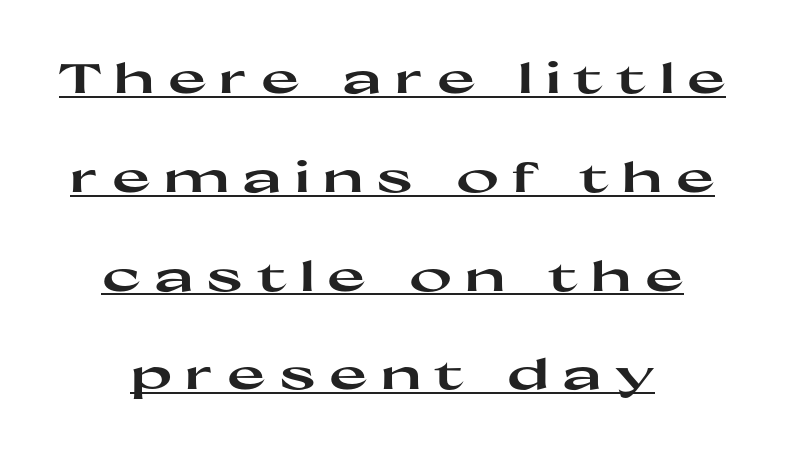
Q: Is the text bold? A: Yes.
Q: Is the text italic (slanted)? A: No, it is upright.
Q: Is the typeface a serif or a sans-serif typeface? A: Sans-serif.
Q: Is the text underlined? A: Yes.
Q: How is the paragraph aligned? A: Centered.
Q: Is the spacing between letters normal or unusually wide? A: Unusually wide.
Q: Is the spacing between lines tight, normal or loose? A: Loose.
Q: Width (condensed, normal, or wide)? A: Wide.
Q: Stroke contrast? A: High.
Q: x-height? A: Medium.
Q: Monospaced? A: No.
